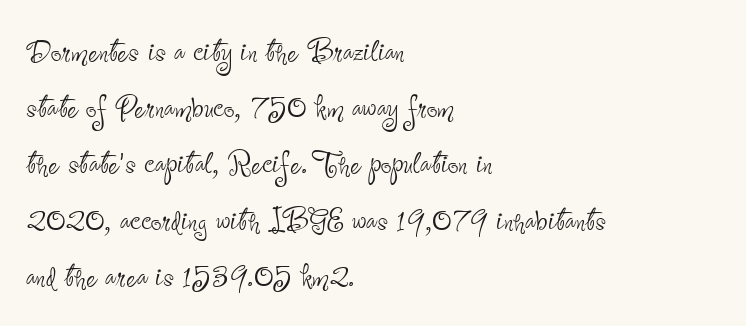
Q: Is the text bold? A: No.
Q: Is the text italic (slanted)? A: Yes.
Q: Is the typeface a serif or a sans-serif typeface? A: Sans-serif.
Q: Is the text underlined? A: No.
Q: How is the paragraph aligned? A: Left-aligned.
Q: Is the spacing between letters normal or unusually wide? A: Normal.
Q: Is the spacing between lines tight, normal or loose? A: Normal.
Q: Width (condensed, normal, or wide)? A: Condensed.
Q: Stroke contrast? A: Low.
Q: x-height? A: Small.
Q: Monospaced? A: No.
